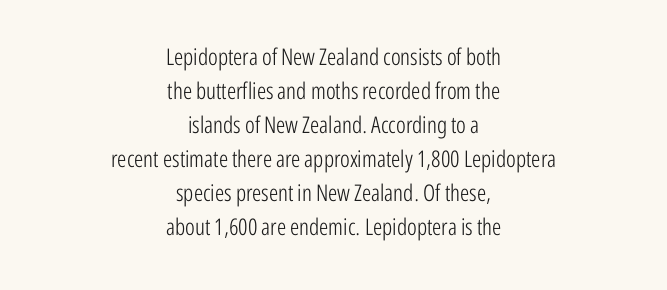
The image shows 23 px text type, upright; set centered, normal line spacing (1.48x), normal letter spacing, not underlined.
